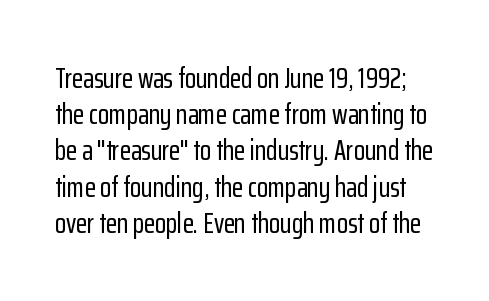
The image shows 29 px condensed sans-serif type, upright; set normal line spacing (1.25x), normal letter spacing, not underlined; low stroke contrast and a medium x-height.
